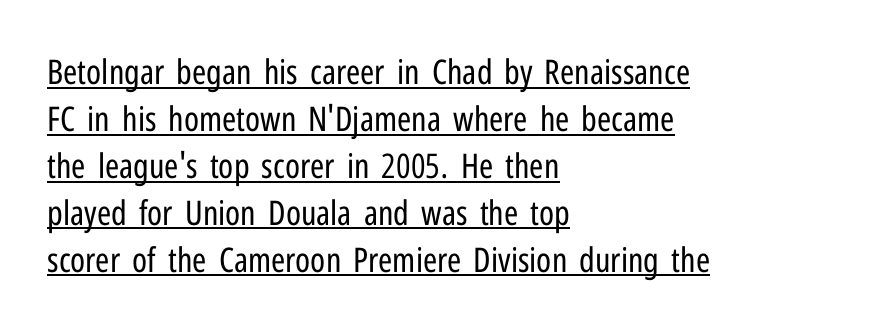
The image shows 34 px regular-weight, condensed sans-serif type, upright; set left-aligned, normal line spacing (1.38x), normal letter spacing, underlined; low stroke contrast and a medium x-height.
